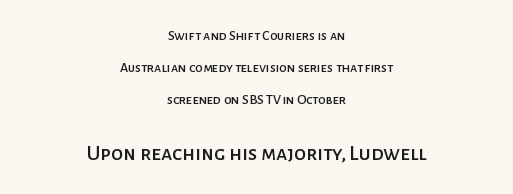
Q: Is the text italic (slanted)? A: No, it is upright.
Q: Is the text underlined? A: No.
Q: How is the paragraph aligned? A: Centered.
Q: Is the spacing between letters normal or unusually wide? A: Normal.
Q: Is the spacing between lines tight, normal or loose? A: Loose.
Q: Which block of text is set in a larger size, the first (top) or the second (bottom)? A: The second (bottom) one.
